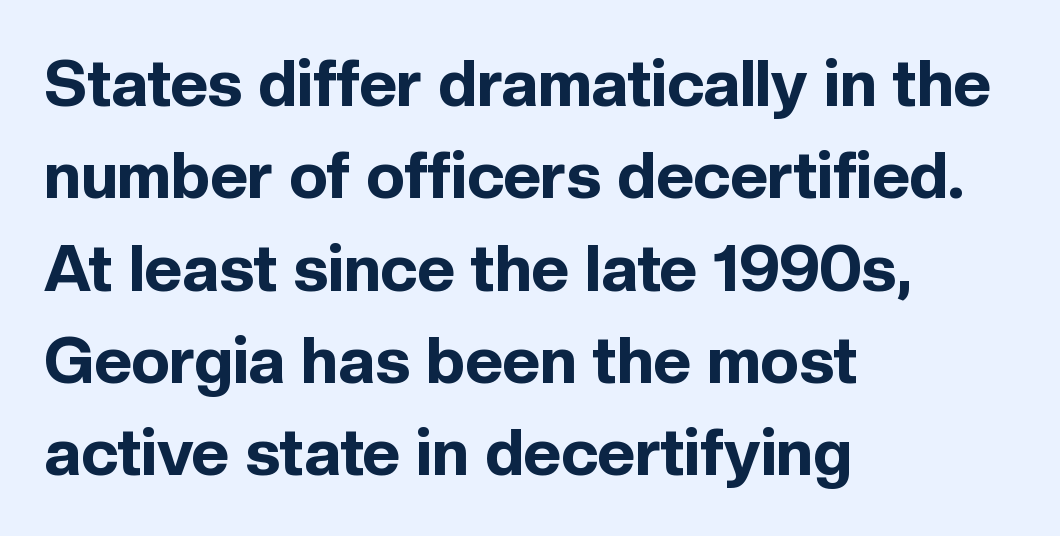
Q: Is the text bold? A: Yes.
Q: Is the text italic (slanted)? A: No, it is upright.
Q: Is the typeface a serif or a sans-serif typeface? A: Sans-serif.
Q: Is the text underlined? A: No.
Q: How is the paragraph aligned? A: Left-aligned.
Q: Is the spacing between letters normal or unusually wide? A: Normal.
Q: Is the spacing between lines tight, normal or loose? A: Normal.
Q: Width (condensed, normal, or wide)? A: Normal.
Q: x-height? A: Medium.
Q: Monospaced? A: No.
